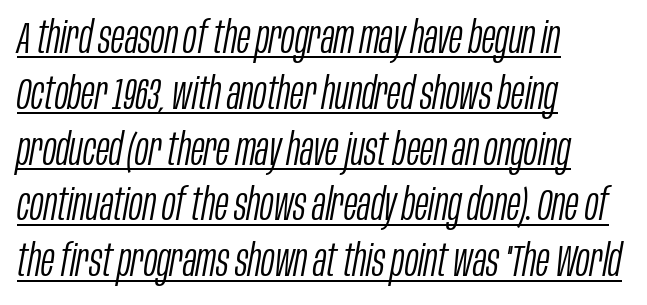
{"italic": "yes", "lean": "right", "slant_degrees": 10, "bold": "no", "weight": "light", "width": "condensed", "stroke_contrast": "low", "x_height": "large", "monospaced": "no", "underline": "yes", "align": "left", "line_spacing_ratio": 1.24, "letter_spacing": "normal", "letter_spacing_em": 0.0, "glyph_px": 45}
